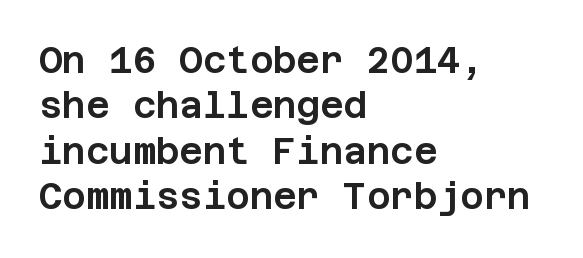
Q: Is the text italic (slanted)? A: No, it is upright.
Q: Is the typeface a serif or a sans-serif typeface? A: Sans-serif.
Q: Is the text underlined? A: No.
Q: How is the paragraph aligned? A: Left-aligned.
Q: Is the spacing between letters normal or unusually wide? A: Normal.
Q: Is the spacing between lines tight, normal or loose? A: Normal.
Q: Width (condensed, normal, or wide)? A: Normal.
Q: Stroke contrast? A: Low.
Q: x-height? A: Large.
